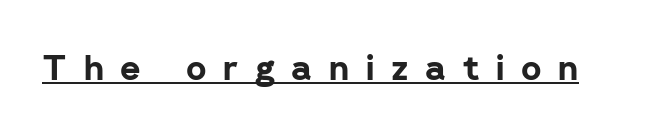
Q: Is the text bold? A: Yes.
Q: Is the text italic (slanted)? A: No, it is upright.
Q: Is the typeface a serif or a sans-serif typeface? A: Sans-serif.
Q: Is the text underlined? A: Yes.
Q: Is the spacing between letters normal or unusually wide? A: Unusually wide.
Q: Width (condensed, normal, or wide)? A: Normal.
Q: Stroke contrast? A: Low.
Q: x-height? A: Medium.
Q: Monospaced? A: No.
